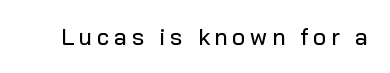
Observe the wide spacing: letters keep a clear distance from each other. This rendering features lettering with no underline. This is roman type, the default non-slanted kind.
